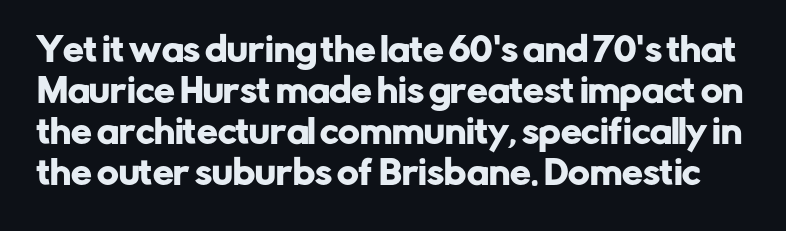
The image shows 33 px sans-serif type, upright; set line spacing 1.24x, normal letter spacing, not underlined; low stroke contrast and a medium x-height.
